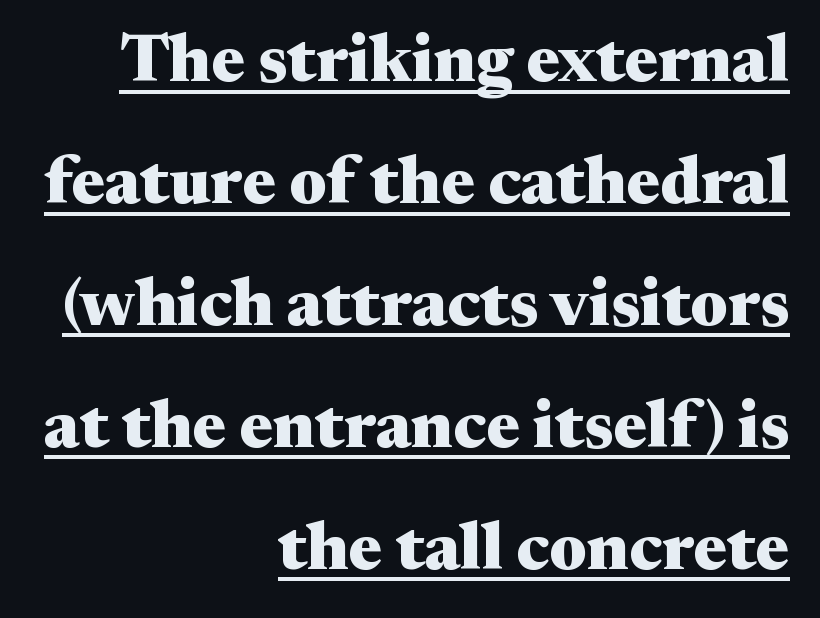
{"serif": "yes", "italic": "no", "bold": "yes", "weight": "heavy", "width": "wide", "stroke_contrast": "medium", "x_height": "medium", "monospaced": "no", "underline": "yes", "align": "right", "line_spacing_ratio": 1.82, "letter_spacing": "normal", "letter_spacing_em": 0.0, "glyph_px": 67}
